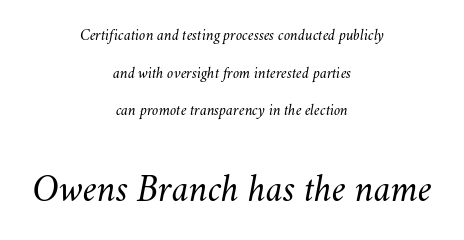
These lines stack symmetrically, like a column narrowing and widening about its center. Words appear dense and cohesive because spacing is normal. These lines are rendered in a variable-pitch font. The leading is generous, giving the passage an open texture. The string is rendered with underlining switched off.
